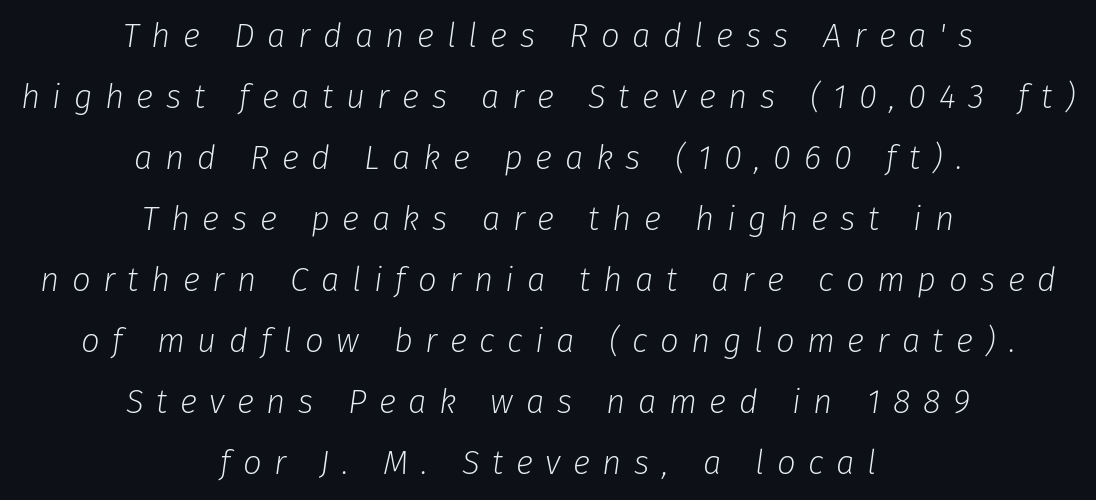
The image shows 33 px light type, italic (leaning right); set centered, line spacing 1.85x, unusually wide letter spacing (+0.38 em), not underlined; low stroke contrast and a medium x-height.
